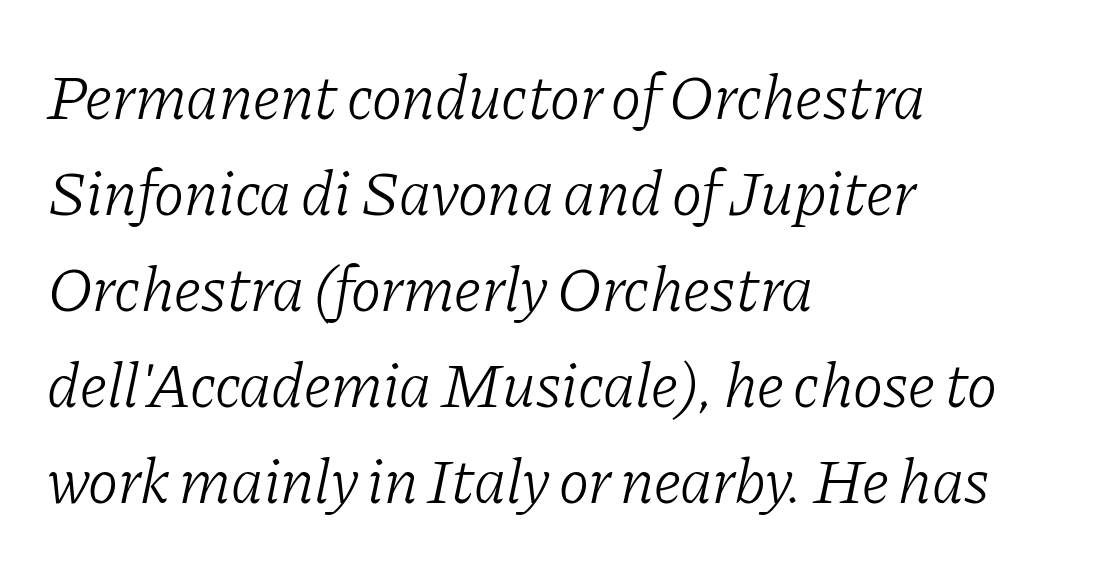
{"serif": "yes", "italic": "yes", "lean": "right", "slant_degrees": 11, "bold": "no", "weight": "light", "width": "normal", "stroke_contrast": "low", "x_height": "medium", "monospaced": "no", "underline": "no", "align": "left", "line_spacing": "normal", "line_spacing_ratio": 1.5, "letter_spacing": "normal", "letter_spacing_em": 0.0, "glyph_px": 64}
